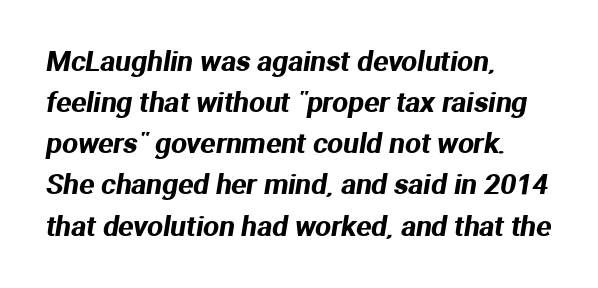
The image shows 28 px sans-serif type; set left-aligned, normal line spacing (1.47x), normal letter spacing, not underlined; medium stroke contrast and a medium x-height.
